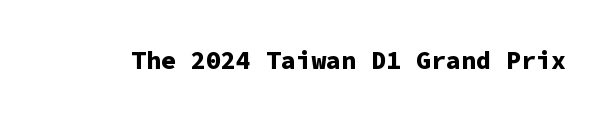
{"italic": "no", "bold": "yes", "underline": "no", "letter_spacing": "normal", "letter_spacing_em": 0.0, "glyph_px": 25}
